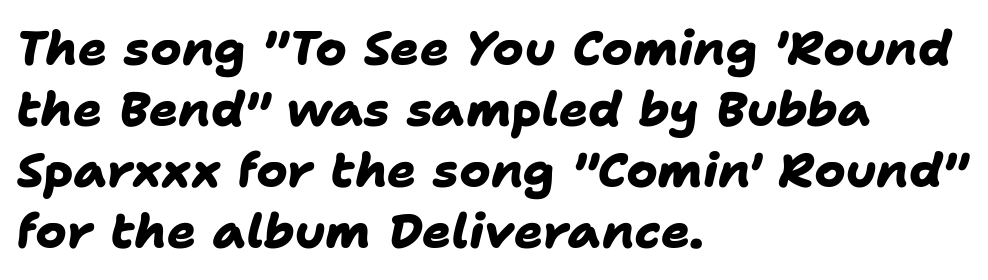
Q: Is the text bold? A: Yes.
Q: Is the typeface a serif or a sans-serif typeface? A: Sans-serif.
Q: Is the text underlined? A: No.
Q: How is the paragraph aligned? A: Left-aligned.
Q: Is the spacing between letters normal or unusually wide? A: Normal.
Q: Is the spacing between lines tight, normal or loose? A: Normal.
Q: Width (condensed, normal, or wide)? A: Normal.
Q: Stroke contrast? A: Low.
Q: x-height? A: Medium.
Q: Monospaced? A: No.
